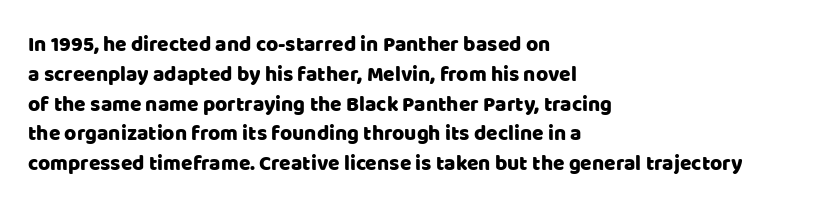
The image shows 21 px text type, upright; set left-aligned, normal line spacing (1.42x), normal letter spacing, not underlined.
